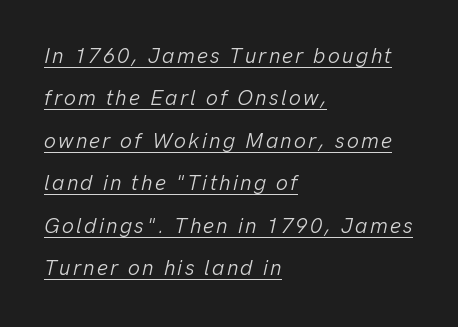
Q: Is the text bold? A: No.
Q: Is the text italic (slanted)? A: Yes, it leans right by about 13 degrees.
Q: Is the text underlined? A: Yes.
Q: How is the paragraph aligned? A: Left-aligned.
Q: Is the spacing between lines tight, normal or loose? A: Loose.
